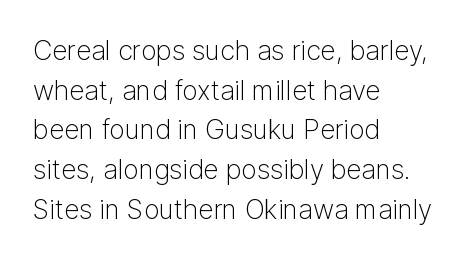
Notice how descenders clear the ascenders below comfortably — that's standard leading. Inter-character spacing is left at the font's built-in metrics. Bare-footed words on every line. The strokes are not fattened; the text isn't bold. A student would call this left alignment; a typographer would say flush left, rag right.
